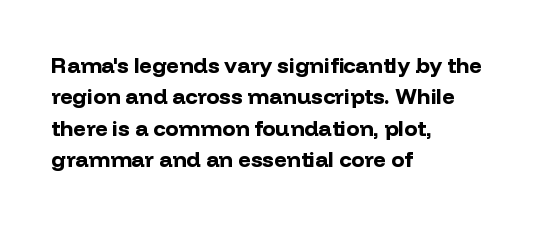
The vertical gap from one line to the next is medium. Bold? Absolutely — the strokes are thick and heavy. Plain, unruled lines of type. The ragged edge is on the right, which tells us the setting is flush left.
